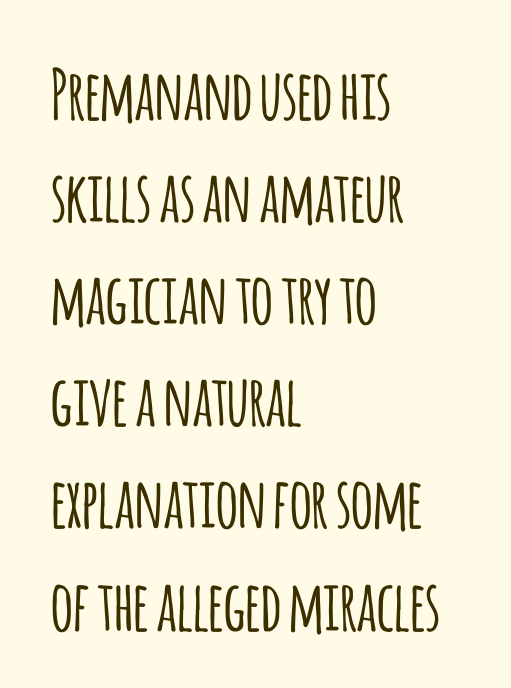
The image shows 69 px condensed sans-serif type, upright; set left-aligned, normal line spacing (1.48x), normal letter spacing, not underlined; low stroke contrast and a large x-height.
